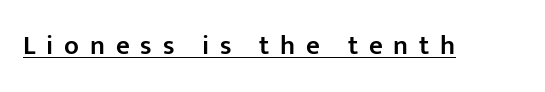
The strokes are fattened partway — semibold, not bold. What decoration does the sample have? An underline. This is roman type, the default non-slanted kind. Glyph-to-glyph distance is far greater than everyday printed text.
